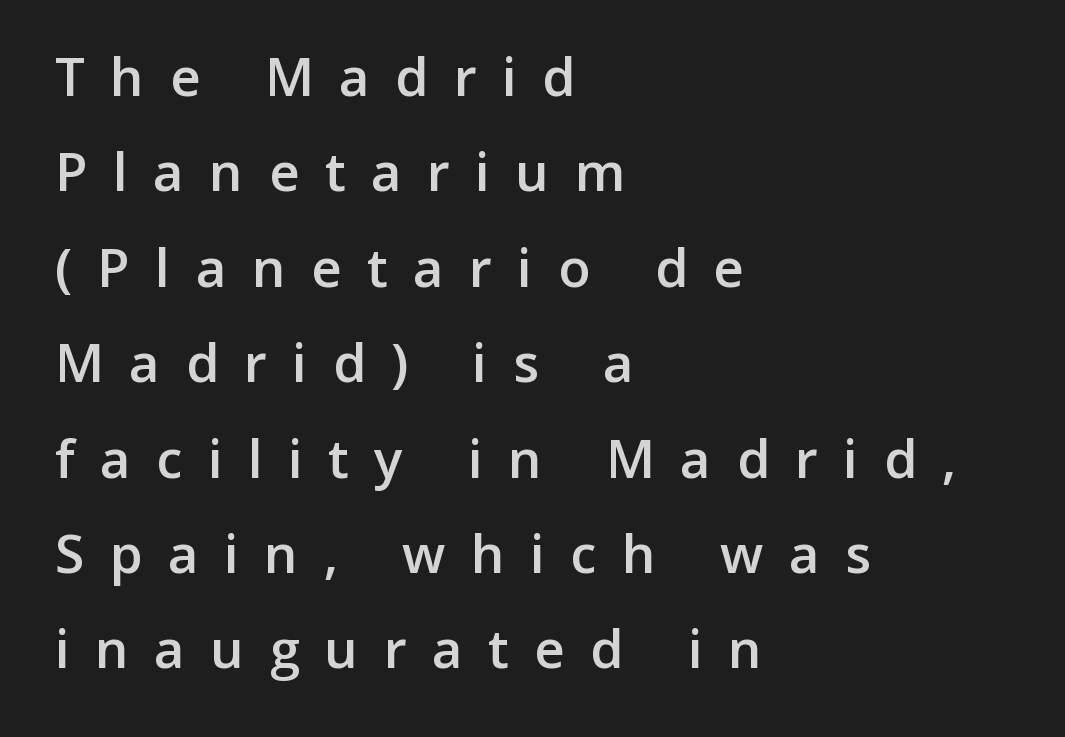
{"serif": "no", "italic": "no", "bold": "semi", "weight": "semibold", "width": "normal", "stroke_contrast": "low", "x_height": "medium", "monospaced": "no", "underline": "no", "align": "left", "line_spacing_ratio": 1.8, "letter_spacing": "wide", "letter_spacing_em": 0.48, "glyph_px": 53}
